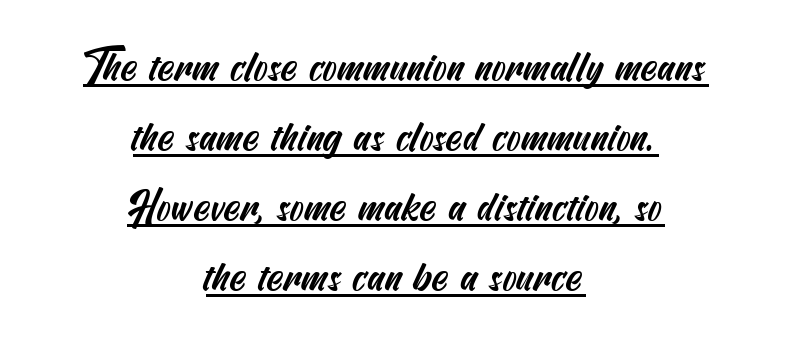
{"serif": "no", "width": "condensed", "stroke_contrast": "medium", "x_height": "small", "underline": "yes", "align": "center", "line_spacing": "normal", "line_spacing_ratio": 1.67, "letter_spacing": "normal", "letter_spacing_em": 0.0, "glyph_px": 42}
